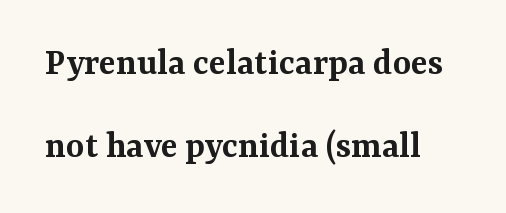
{"serif": "yes", "italic": "no", "bold": "semi", "weight": "semibold", "width": "normal", "stroke_contrast": "medium", "x_height": "medium", "monospaced": "no", "underline": "no", "line_spacing": "loose", "line_spacing_ratio": 2.12, "letter_spacing": "normal", "letter_spacing_em": 0.0, "glyph_px": 39}
